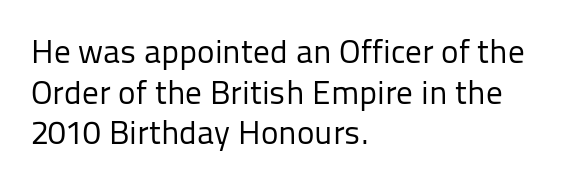
Q: Is the text bold? A: No.
Q: Is the text italic (slanted)? A: No, it is upright.
Q: Is the typeface a serif or a sans-serif typeface? A: Sans-serif.
Q: Is the text underlined? A: No.
Q: How is the paragraph aligned? A: Left-aligned.
Q: Is the spacing between letters normal or unusually wide? A: Normal.
Q: Width (condensed, normal, or wide)? A: Normal.
Q: Stroke contrast? A: Low.
Q: x-height? A: Medium.
Q: Monospaced? A: No.
